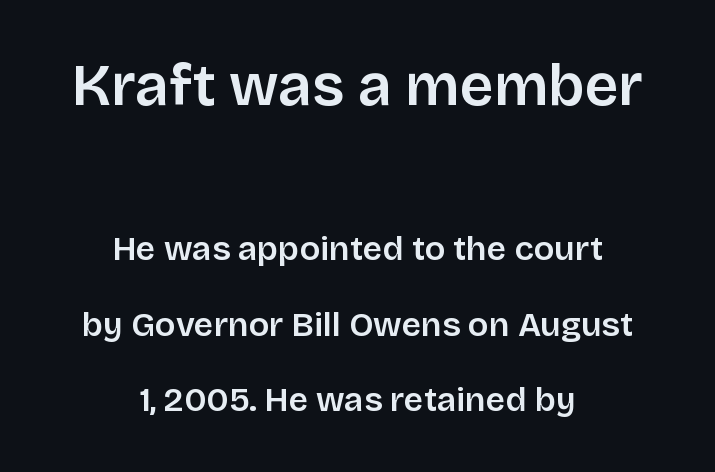
{"serif": "no", "italic": "no", "width": "normal", "stroke_contrast": "low", "x_height": "large", "monospaced": "no", "underline": "no", "align": "center", "line_spacing": "loose", "line_spacing_ratio": 2.22, "letter_spacing": "normal", "letter_spacing_em": 0.0, "larger_block": "first", "size_ratio": 1.74, "glyph_px": 59}
